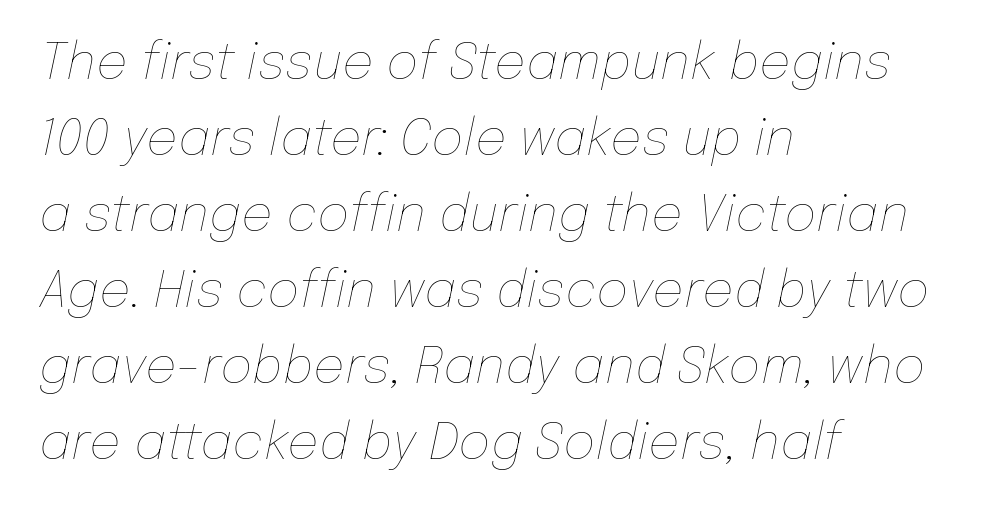
The image shows 50 px thin type, italic (leaning right); set left-aligned, normal line spacing (1.52x), normal letter spacing, not underlined; low stroke contrast and a medium x-height.
